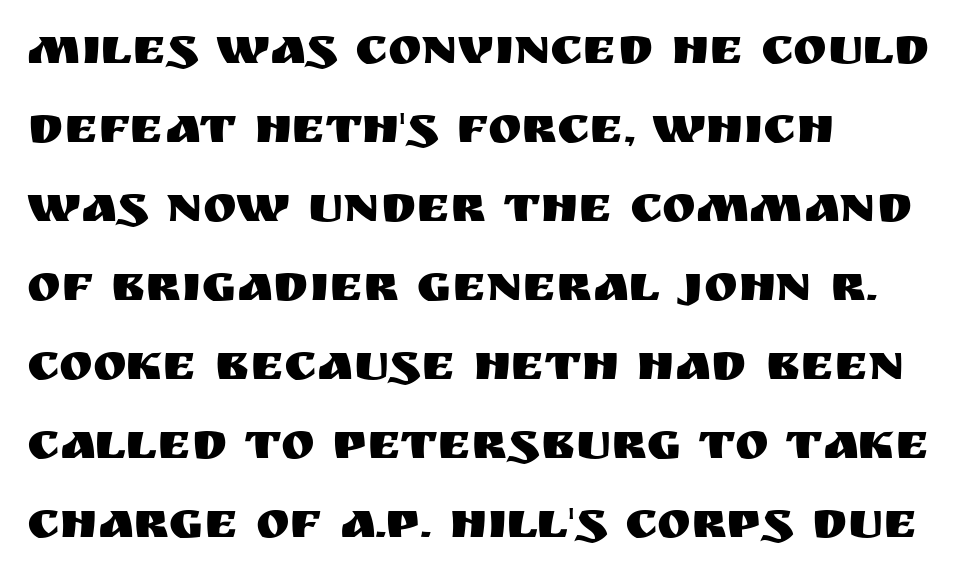
Q: Is the text italic (slanted)? A: No, it is upright.
Q: Is the typeface a serif or a sans-serif typeface? A: Sans-serif.
Q: Is the text underlined? A: No.
Q: How is the paragraph aligned? A: Left-aligned.
Q: Is the spacing between letters normal or unusually wide? A: Normal.
Q: Is the spacing between lines tight, normal or loose? A: Normal.
Q: Width (condensed, normal, or wide)? A: Normal.
Q: Stroke contrast? A: Medium.
Q: x-height? A: Large.
Q: Monospaced? A: No.
